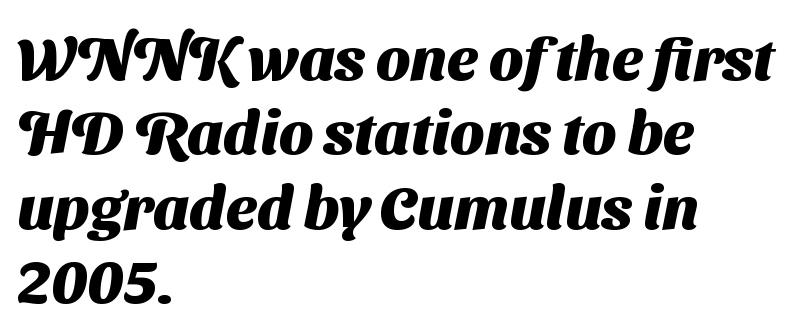
Q: Is the text bold? A: Yes.
Q: Is the typeface a serif or a sans-serif typeface? A: Sans-serif.
Q: Is the text underlined? A: No.
Q: How is the paragraph aligned? A: Left-aligned.
Q: Is the spacing between letters normal or unusually wide? A: Normal.
Q: Width (condensed, normal, or wide)? A: Normal.
Q: Stroke contrast? A: Medium.
Q: x-height? A: Medium.
Q: Monospaced? A: No.
